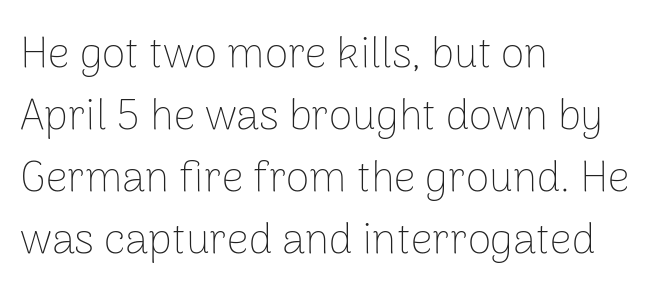
Q: Is the text bold? A: No.
Q: Is the text italic (slanted)? A: No, it is upright.
Q: Is the typeface a serif or a sans-serif typeface? A: Sans-serif.
Q: Is the text underlined? A: No.
Q: How is the paragraph aligned? A: Left-aligned.
Q: Is the spacing between letters normal or unusually wide? A: Normal.
Q: Is the spacing between lines tight, normal or loose? A: Normal.
Q: Width (condensed, normal, or wide)? A: Normal.
Q: Stroke contrast? A: Low.
Q: x-height? A: Medium.
Q: Monospaced? A: No.
